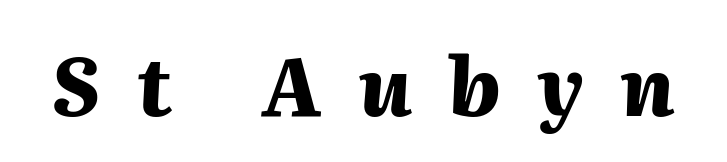
{"italic": "yes", "lean": "right", "slant_degrees": 2, "bold": "yes", "weight": "heavy", "width": "normal", "stroke_contrast": "medium", "x_height": "medium", "monospaced": "no", "underline": "no", "letter_spacing": "wide", "letter_spacing_em": 0.46, "glyph_px": 80}
